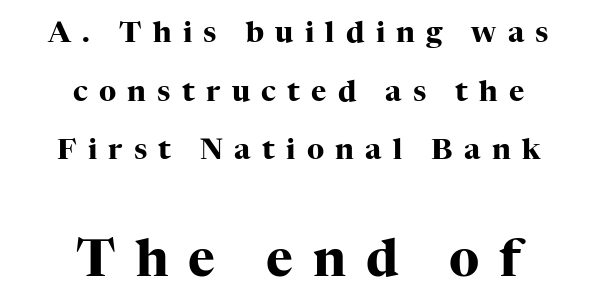
{"serif": "yes", "italic": "no", "bold": "yes", "weight": "heavy", "width": "normal", "stroke_contrast": "high", "x_height": "medium", "monospaced": "no", "underline": "no", "align": "center", "line_spacing": "loose", "line_spacing_ratio": 2.02, "letter_spacing": "wide", "letter_spacing_em": 0.39, "larger_block": "second", "size_ratio": 1.76, "glyph_px": 51}
